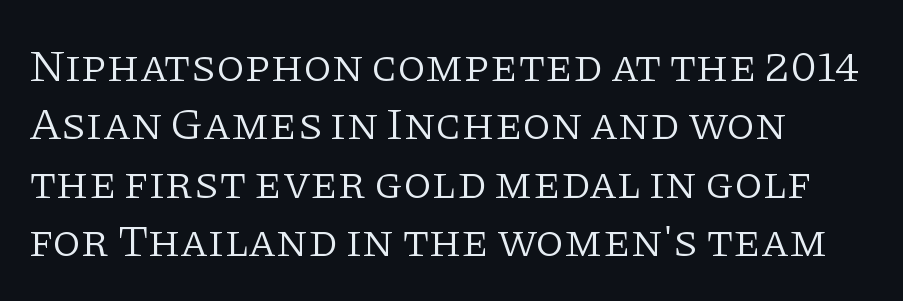
The image shows 46 px light serif type, upright; set left-aligned, normal line spacing (1.27x), normal letter spacing, not underlined; low stroke contrast and a large x-height.
